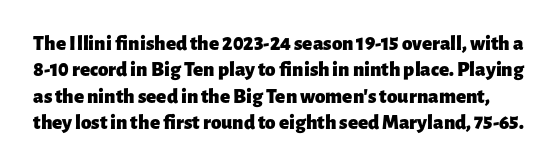
Typesetter's note: full bold, strokes at maximum text heaviness. Every character sits straight up, as roman type does. Here the glyphs are tracked normally, forming tight word shapes. Check the space under the baseline: it is left empty. Successive baselines arrive at the customary interval.
